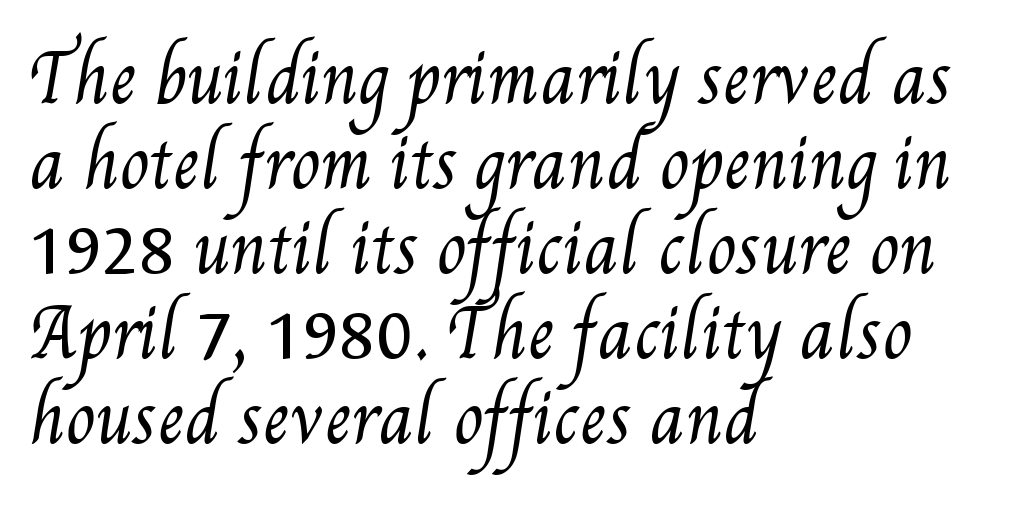
Q: Is the text bold? A: No.
Q: Is the text underlined? A: No.
Q: How is the paragraph aligned? A: Left-aligned.
Q: Is the spacing between letters normal or unusually wide? A: Normal.
Q: Is the spacing between lines tight, normal or loose? A: Normal.
Q: Width (condensed, normal, or wide)? A: Condensed.
Q: Stroke contrast? A: Medium.
Q: x-height? A: Small.
Q: Monospaced? A: No.
